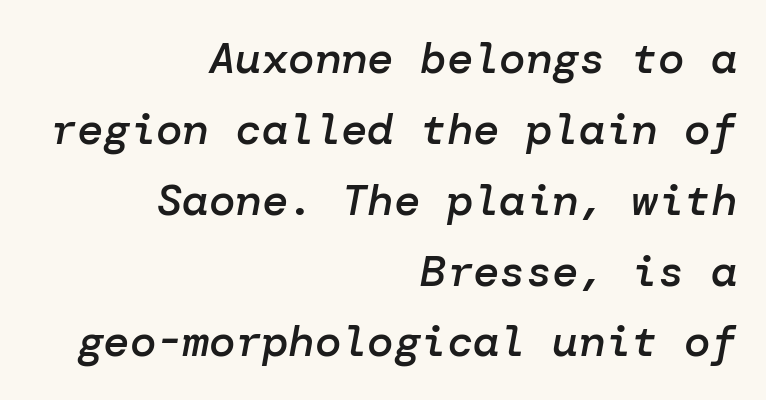
A somewhat darkened texture: the type is semibold rather than bold. Slanted lettering throughout. No extra tracking has been applied to these lines. Quick note: underline off. The paragraph has a hard right edge and a soft left edge.
